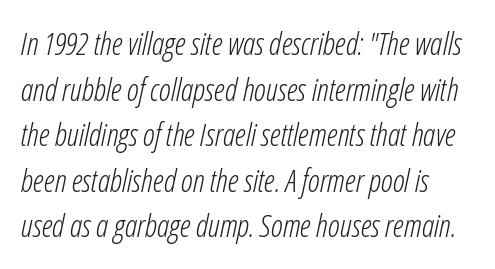
Q: Is the text bold? A: No.
Q: Is the text italic (slanted)? A: Yes, it leans right by about 12 degrees.
Q: Is the text underlined? A: No.
Q: Is the spacing between letters normal or unusually wide? A: Normal.
Q: Is the spacing between lines tight, normal or loose? A: Normal.
Q: Width (condensed, normal, or wide)? A: Condensed.
Q: Stroke contrast? A: Low.
Q: x-height? A: Medium.
Q: Monospaced? A: No.
